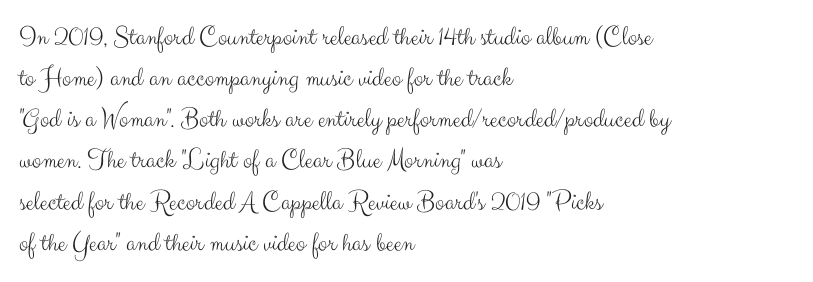
The image shows 28 px light sans-serif type; set left-aligned, normal line spacing (1.47x), normal letter spacing, not underlined; medium stroke contrast and a small x-height.
